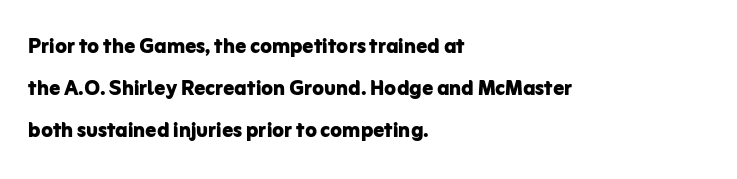
The face used here has the dense, thick strokes of a bold. Students, observe: this is what conventionally led text looks like. Notice how the stems are strictly vertical — no italics here. The setting favours the left margin, as ordinary paragraphs usually do.
